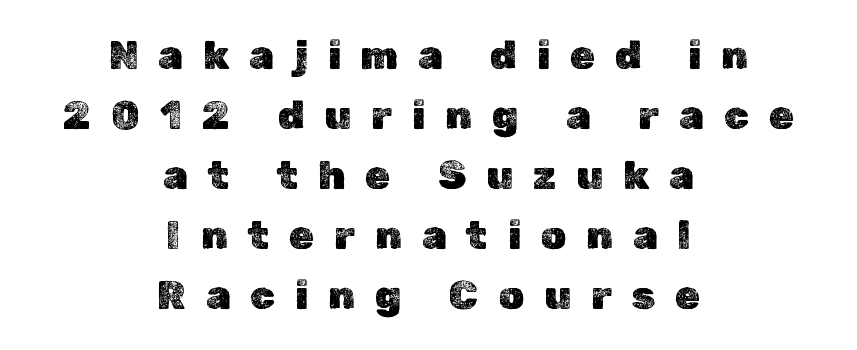
Q: Is the text italic (slanted)? A: No, it is upright.
Q: Is the text underlined? A: No.
Q: How is the paragraph aligned? A: Centered.
Q: Is the spacing between letters normal or unusually wide? A: Unusually wide.
Q: Is the spacing between lines tight, normal or loose? A: Normal.
Q: Width (condensed, normal, or wide)? A: Normal.
Q: x-height? A: Medium.
Q: Monospaced? A: No.
